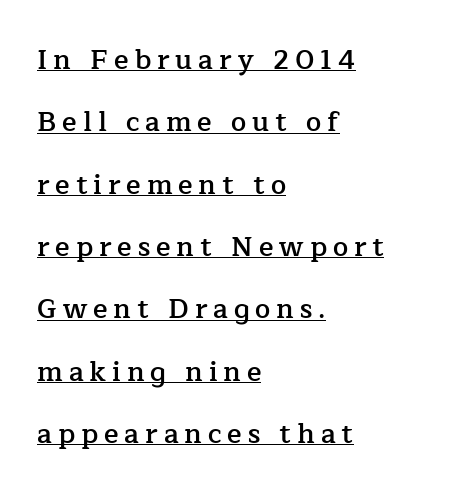
These lines have a slow, spaced-out rhythm from letter to letter. What's the leading like? Stretched, with rows far apart. Italic? Not at all — the glyphs are vertical. A baseline rule has been typeset under these characters. The letters are semibold — heavier than regular but short of a full bold. Visually the block forms a straight wall on the left and a jagged coastline on the right.
